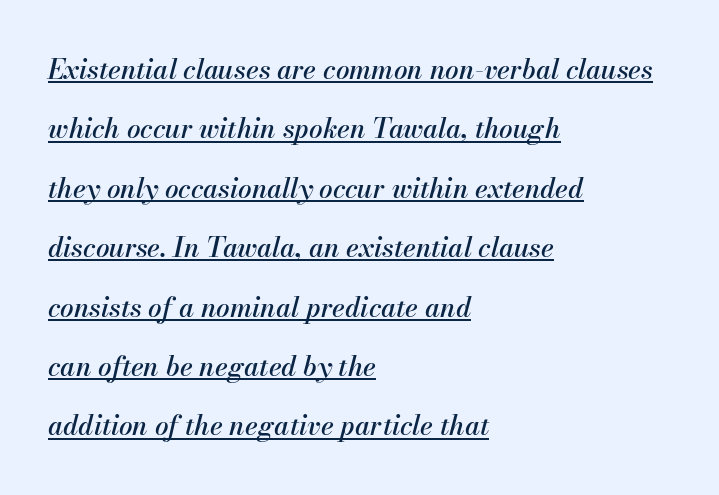
{"italic": "yes", "lean": "right", "slant_degrees": 13, "underline": "yes", "align": "left", "line_spacing": "loose", "line_spacing_ratio": 2.2, "letter_spacing": "normal", "letter_spacing_em": 0.0, "glyph_px": 27}
